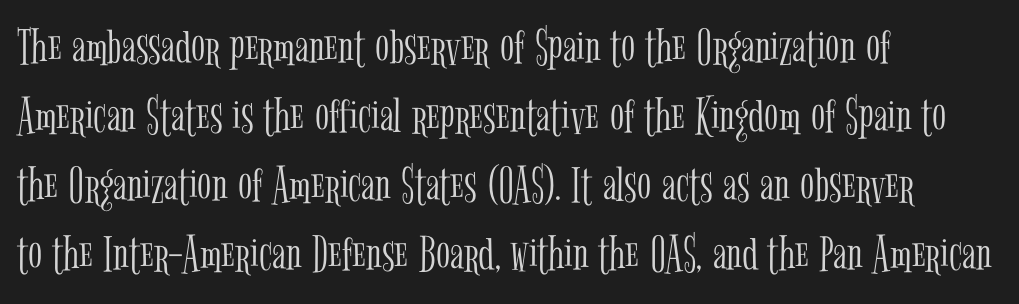
The typeface chosen for these lines features serifs. The string is rendered with underlining switched off. Casual observation: everything's shoved over to the left. Baseline-to-baseline distance is the conventional proportion of letter height. This sample has the flowing, uneven cadence of proportional lettering. Compared with typical body copy, the letter spacing here is the same.
